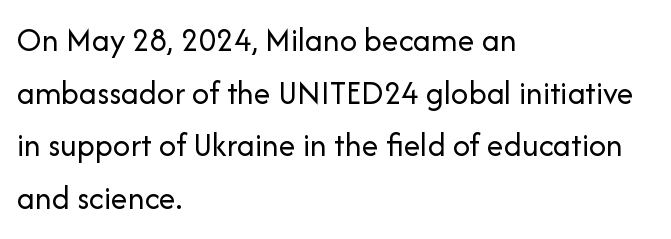
{"serif": "no", "italic": "no", "bold": "no", "weight": "regular", "width": "normal", "stroke_contrast": "low", "x_height": "medium", "monospaced": "no", "underline": "no", "align": "left", "line_spacing": "normal", "line_spacing_ratio": 1.55, "letter_spacing": "normal", "letter_spacing_em": 0.0, "glyph_px": 34}
